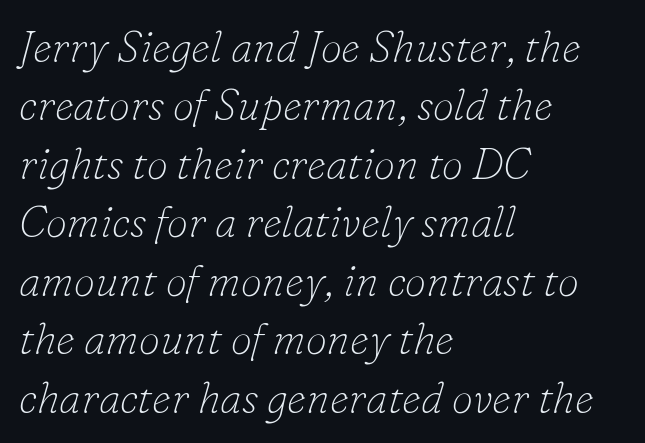
Q: Is the text bold? A: No.
Q: Is the text italic (slanted)? A: Yes, it leans right by about 16 degrees.
Q: Is the typeface a serif or a sans-serif typeface? A: Serif.
Q: Is the text underlined? A: No.
Q: How is the paragraph aligned? A: Left-aligned.
Q: Is the spacing between letters normal or unusually wide? A: Normal.
Q: Is the spacing between lines tight, normal or loose? A: Normal.
Q: Width (condensed, normal, or wide)? A: Normal.
Q: Stroke contrast? A: Low.
Q: x-height? A: Small.
Q: Monospaced? A: No.
